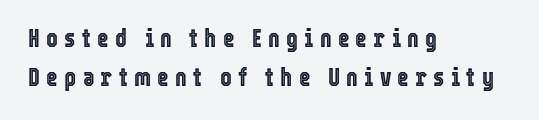
{"italic": "no", "underline": "no", "align": "left", "line_spacing": "normal", "line_spacing_ratio": 1.57, "letter_spacing": "wide", "letter_spacing_em": 0.25, "glyph_px": 25}
